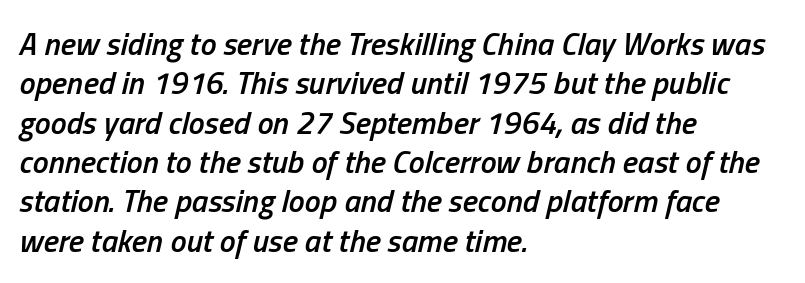
{"italic": "yes", "lean": "right", "slant_degrees": 13, "bold": "semi", "weight": "semibold", "width": "condensed", "stroke_contrast": "low", "x_height": "medium", "monospaced": "no", "underline": "no", "align": "left", "line_spacing_ratio": 1.23, "letter_spacing": "normal", "letter_spacing_em": 0.0, "glyph_px": 32}
